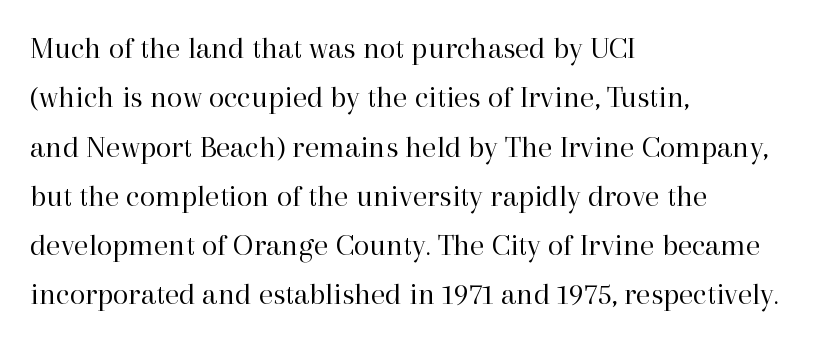
Q: Is the text bold? A: No.
Q: Is the text italic (slanted)? A: No, it is upright.
Q: Is the typeface a serif or a sans-serif typeface? A: Serif.
Q: Is the text underlined? A: No.
Q: How is the paragraph aligned? A: Left-aligned.
Q: Is the spacing between letters normal or unusually wide? A: Normal.
Q: Is the spacing between lines tight, normal or loose? A: Normal.
Q: Width (condensed, normal, or wide)? A: Normal.
Q: Stroke contrast? A: High.
Q: x-height? A: Medium.
Q: Monospaced? A: No.
